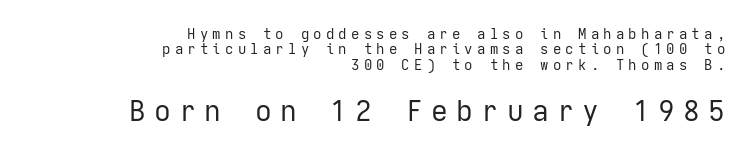
Look at the tracking — it's clearly loosened, letters drifting apart. Baseline-to-baseline distance is barely more than the letter height. Look at the bottom of the vertical strokes: they stop flat, with no serifs. Does the lettering tilt? It doesn't — this is upright. Horizontally, the lines are justified to the trailing edge only. Decoration check: the copy has no underline.
